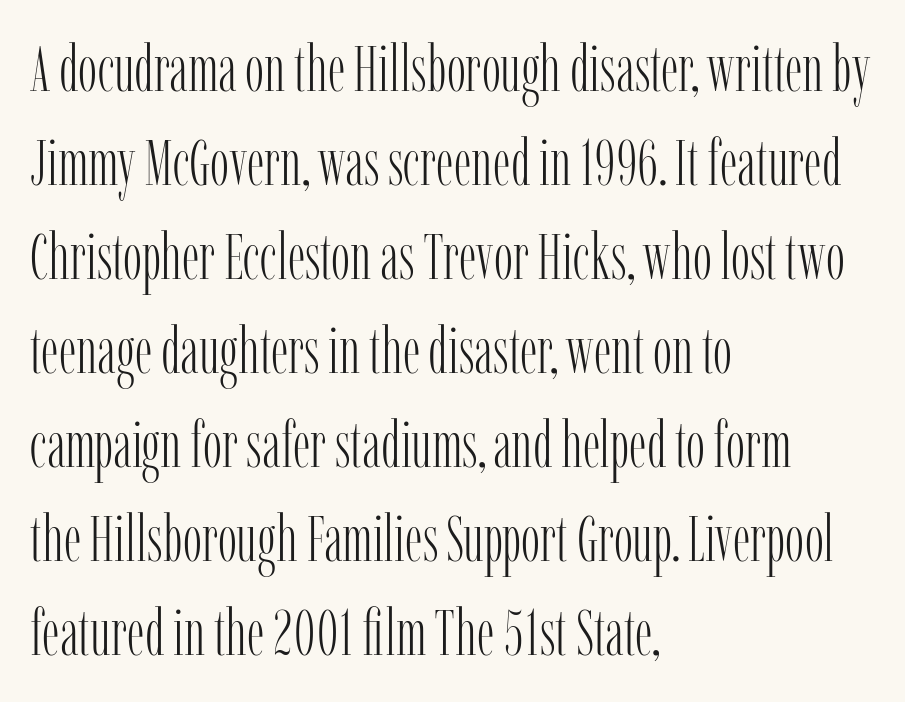
The image shows 64 px light, condensed serif type, upright; set left-aligned, normal line spacing (1.47x), normal letter spacing, not underlined; low stroke contrast and a medium x-height.
